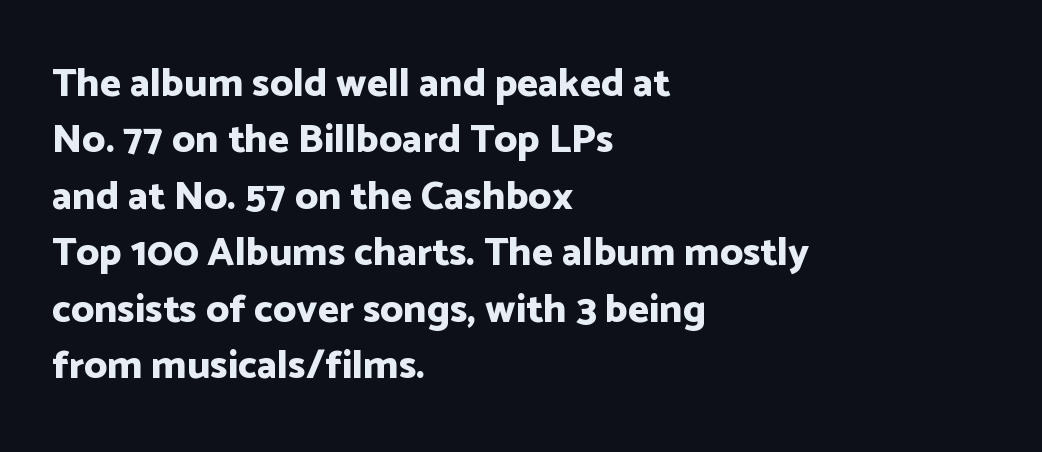
The image shows 40 px bold sans-serif type, upright; set left-aligned, normal line spacing (1.41x), normal letter spacing, not underlined; low stroke contrast and a medium x-height.
